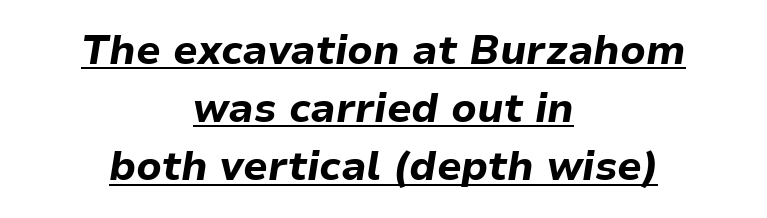
In terms of leading, this rendering sits right in the middle. The axis of the letterforms is tilted away from vertical. Proportional: the letters do not fall into vertical columns. Notice how the passage keeps no hard edge, just a central spine.
